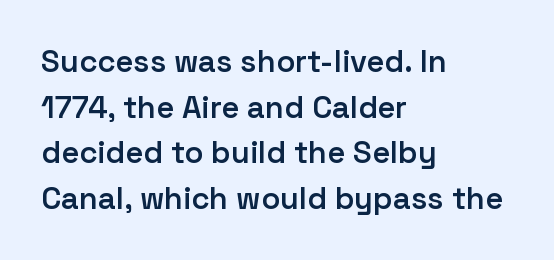
Q: Is the text bold? A: Semi-bold.
Q: Is the text italic (slanted)? A: No, it is upright.
Q: Is the typeface a serif or a sans-serif typeface? A: Sans-serif.
Q: Is the text underlined? A: No.
Q: How is the paragraph aligned? A: Left-aligned.
Q: Is the spacing between letters normal or unusually wide? A: Normal.
Q: Is the spacing between lines tight, normal or loose? A: Normal.
Q: Width (condensed, normal, or wide)? A: Normal.
Q: Stroke contrast? A: Low.
Q: x-height? A: Medium.
Q: Monospaced? A: No.
